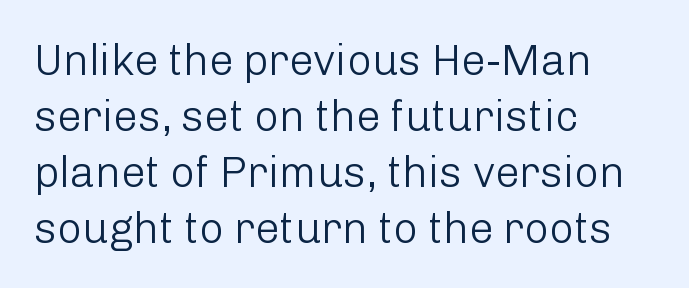
Typeset ragged right — the left edge is the straight one. Classification — sans serif. Weight: regular or lighter. No extra tracking has been applied to these lines.
